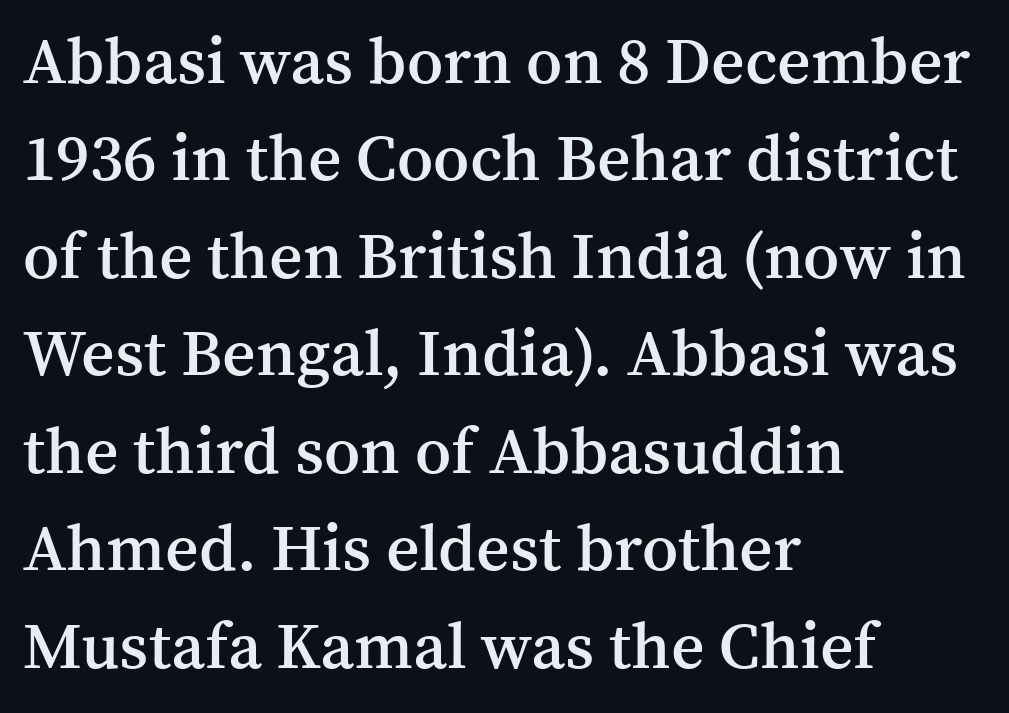
Unlike a clean sans, this face finishes its strokes with serifs. Line spacing here is normal. A semibold gives these letters moderate extra thickness, short of bold. One-word summary of the alignment: left. Proportional: the letters do not fall into vertical columns.
